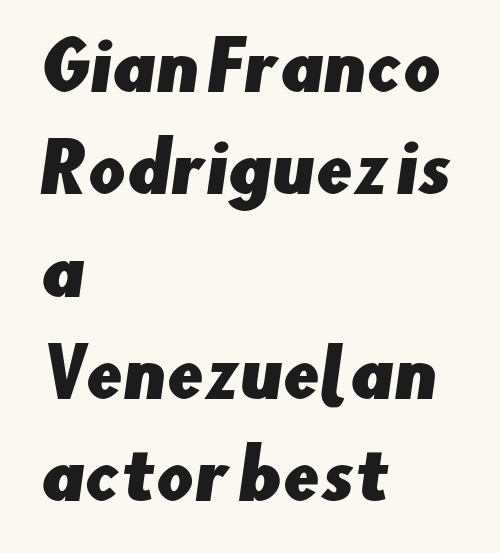
The image shows 66 px sans-serif type; set left-aligned, normal line spacing (1.55x), normal letter spacing, not underlined; low stroke contrast and a small x-height.
